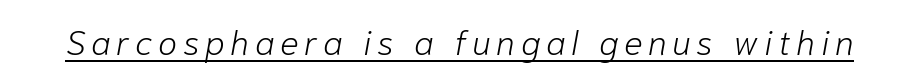
The image shows 35 px light type, italic (leaning right); set underlined; low stroke contrast and a medium x-height.
